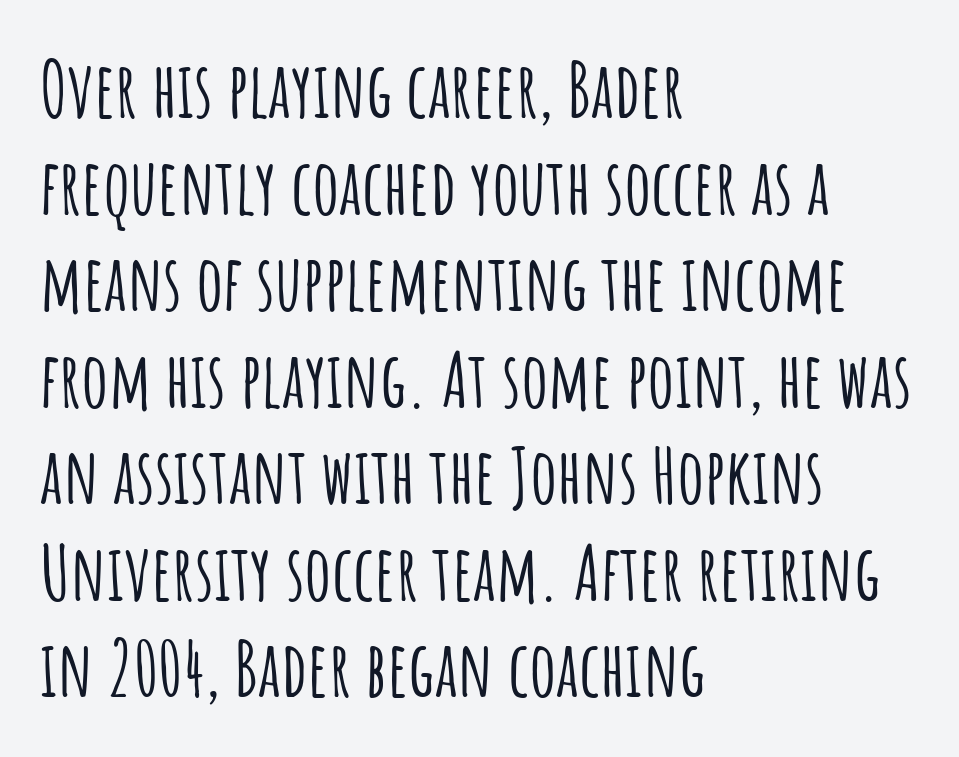
{"serif": "no", "italic": "no", "width": "condensed", "stroke_contrast": "low", "x_height": "large", "monospaced": "no", "underline": "no", "align": "left", "line_spacing": "normal", "line_spacing_ratio": 1.27, "letter_spacing": "normal", "letter_spacing_em": 0.0, "glyph_px": 76}
